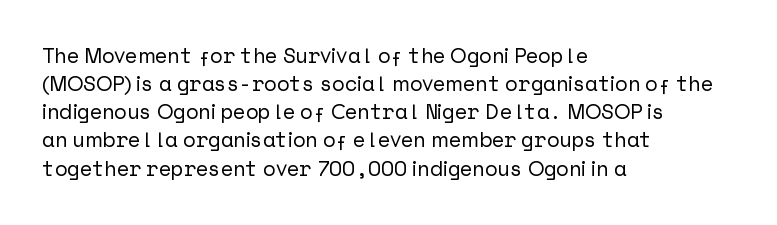
{"italic": "no", "underline": "no", "align": "left", "line_spacing": "normal", "line_spacing_ratio": 1.34, "letter_spacing": "normal", "letter_spacing_em": 0.0, "glyph_px": 21}
